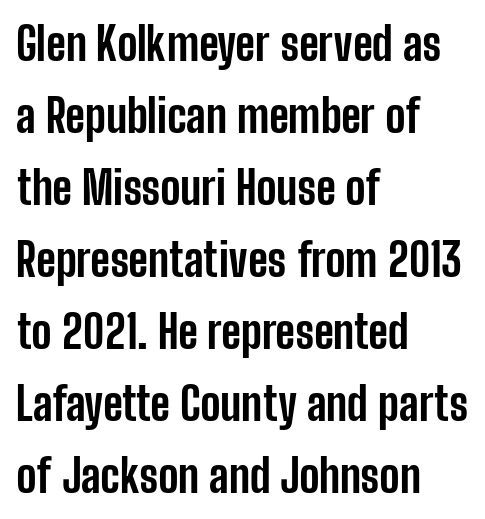
The image shows 45 px bold, condensed sans-serif type, upright; set left-aligned, normal line spacing (1.6x), normal letter spacing, not underlined; low stroke contrast and a medium x-height.
